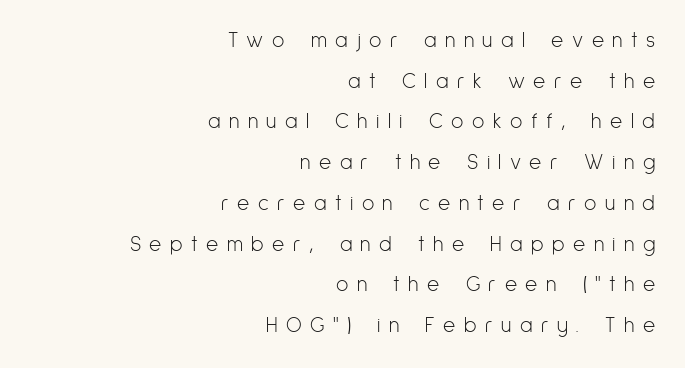
The image shows 21 px text type, upright; set right-aligned, loose line spacing (1.94x), unusually wide letter spacing (+0.4 em), not underlined.
